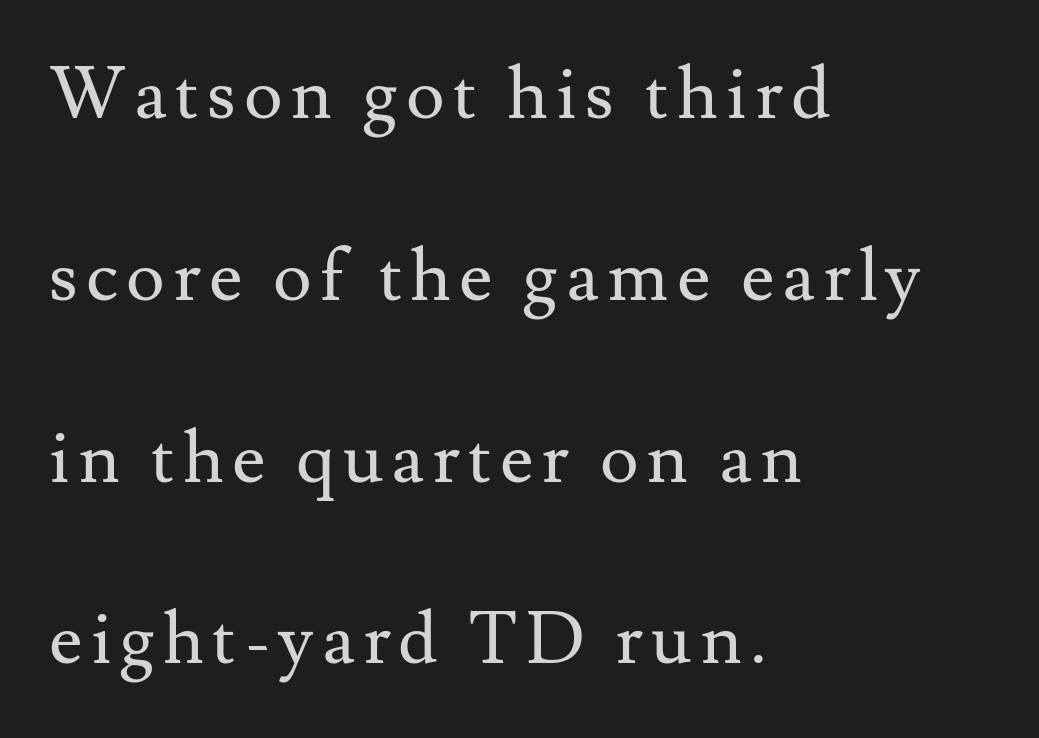
{"serif": "yes", "italic": "no", "bold": "no", "weight": "regular", "width": "normal", "stroke_contrast": "medium", "x_height": "small", "monospaced": "no", "underline": "no", "align": "left", "line_spacing": "loose", "line_spacing_ratio": 2.49, "glyph_px": 73}
